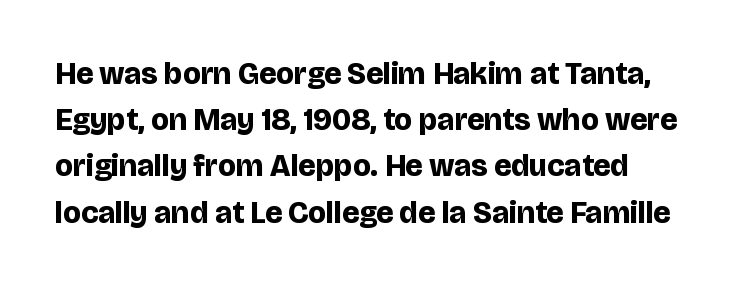
The image shows 31 px bold sans-serif type, upright; set normal line spacing (1.49x), normal letter spacing, not underlined; low stroke contrast and a large x-height.
